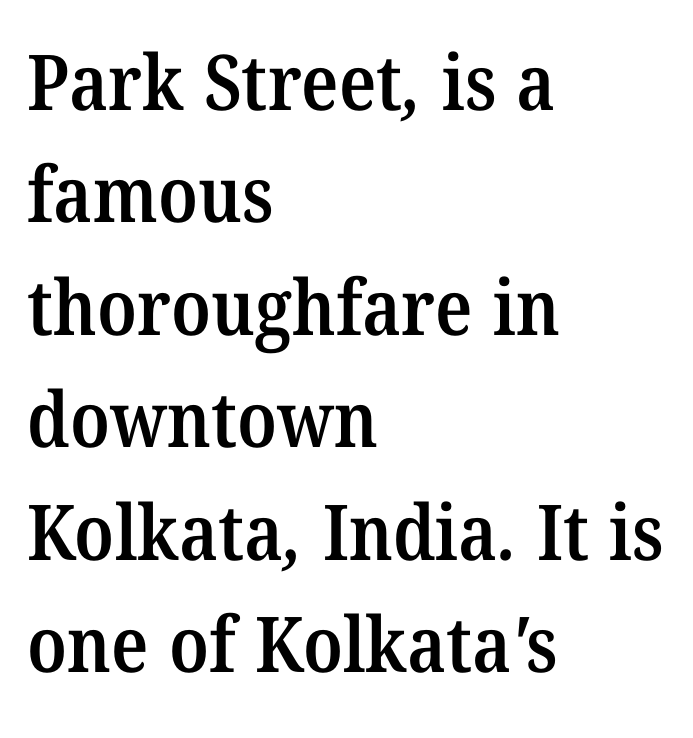
Rows of type keep a routine distance in the vertical direction. Students, note that the glyphs here touch the page at normal intervals. A semibold gives these letters moderate extra thickness, short of bold. Old-style or modern, the face here clearly has serifs. A clean baseline with only descenders dipping below it.
